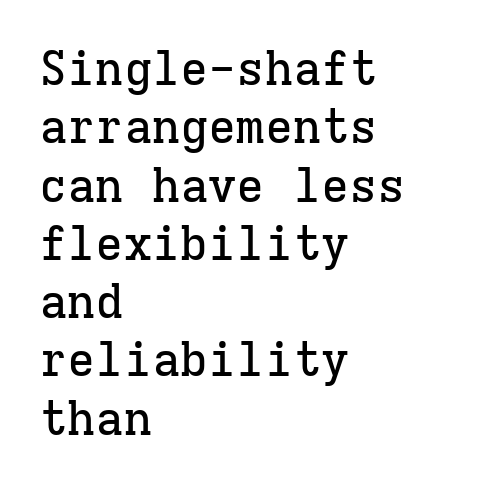
Q: Is the text italic (slanted)? A: No, it is upright.
Q: Is the typeface a serif or a sans-serif typeface? A: Serif.
Q: Is the text underlined? A: No.
Q: How is the paragraph aligned? A: Left-aligned.
Q: Is the spacing between letters normal or unusually wide? A: Normal.
Q: Width (condensed, normal, or wide)? A: Normal.
Q: Stroke contrast? A: Low.
Q: x-height? A: Medium.
Q: Monospaced? A: Yes.
